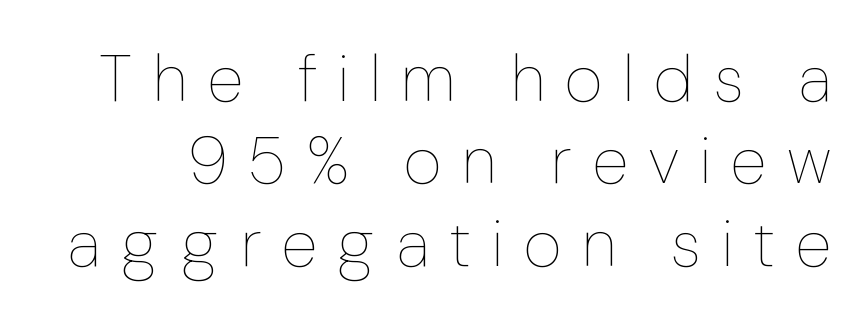
The passage shown has open, widely tracked lettering throughout. The line-height multiplier appears to be the usual default. The letters advance in unequal steps, a hallmark of proportional type. Posture: upright roman. No chunkiness to these letters — they're not bold.
